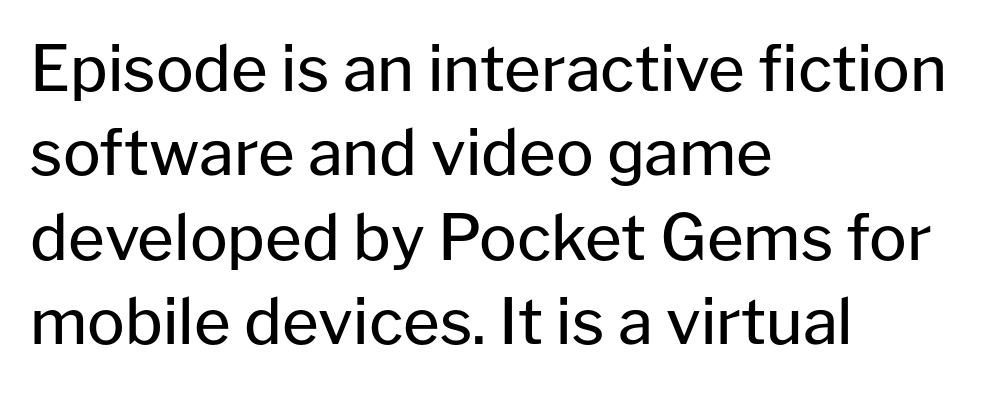
Q: Is the text bold? A: No.
Q: Is the text italic (slanted)? A: No, it is upright.
Q: Is the typeface a serif or a sans-serif typeface? A: Sans-serif.
Q: Is the text underlined? A: No.
Q: How is the paragraph aligned? A: Left-aligned.
Q: Is the spacing between letters normal or unusually wide? A: Normal.
Q: Is the spacing between lines tight, normal or loose? A: Normal.
Q: Width (condensed, normal, or wide)? A: Normal.
Q: Stroke contrast? A: Low.
Q: x-height? A: Medium.
Q: Monospaced? A: No.
